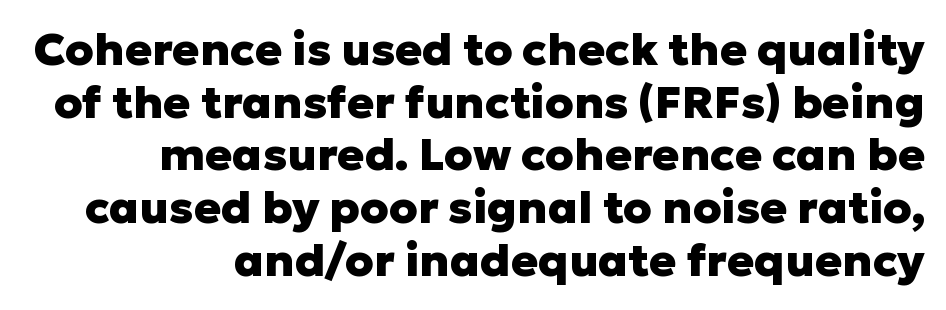
Q: Is the text bold? A: Yes.
Q: Is the text italic (slanted)? A: No, it is upright.
Q: Is the typeface a serif or a sans-serif typeface? A: Sans-serif.
Q: Is the text underlined? A: No.
Q: How is the paragraph aligned? A: Right-aligned.
Q: Is the spacing between letters normal or unusually wide? A: Normal.
Q: Width (condensed, normal, or wide)? A: Normal.
Q: Stroke contrast? A: Low.
Q: x-height? A: Medium.
Q: Monospaced? A: No.
